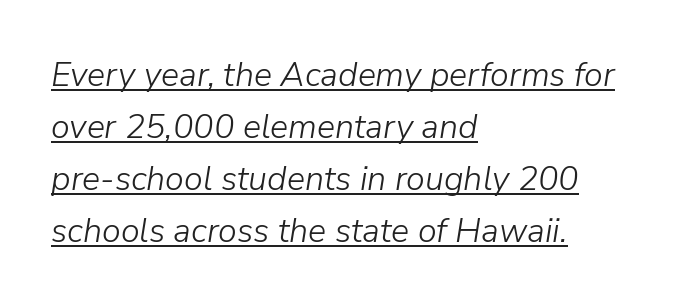
The rendering uses natural spacing where letterforms have individual widths. The vertical gap from one line to the next is medium. Spacing between characters is what you'd get straight out of the box. Layout note: lines flush left. Is the type slanted? Yes — the strokes lean at a clear angle. The passage shown is not bold in any degree.
